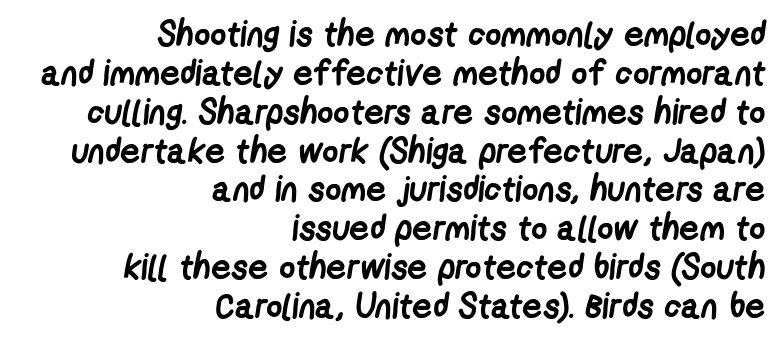
The image shows 35 px semibold, condensed sans-serif type; set right-aligned, tight line spacing (1.11x), normal letter spacing, not underlined; low stroke contrast and a medium x-height.
